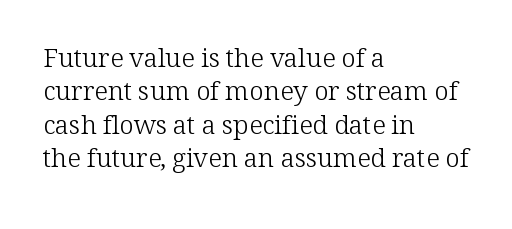
Q: Is the text bold? A: No.
Q: Is the text italic (slanted)? A: No, it is upright.
Q: Is the text underlined? A: No.
Q: How is the paragraph aligned? A: Left-aligned.
Q: Is the spacing between letters normal or unusually wide? A: Normal.
Q: Is the spacing between lines tight, normal or loose? A: Normal.
